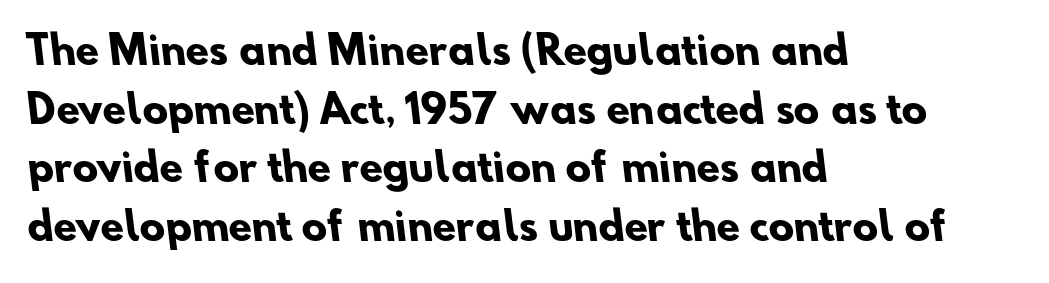
Q: Is the text bold? A: Yes.
Q: Is the typeface a serif or a sans-serif typeface? A: Sans-serif.
Q: Is the text underlined? A: No.
Q: How is the paragraph aligned? A: Left-aligned.
Q: Is the spacing between letters normal or unusually wide? A: Normal.
Q: Is the spacing between lines tight, normal or loose? A: Normal.
Q: Width (condensed, normal, or wide)? A: Normal.
Q: Stroke contrast? A: Low.
Q: x-height? A: Small.
Q: Monospaced? A: No.
